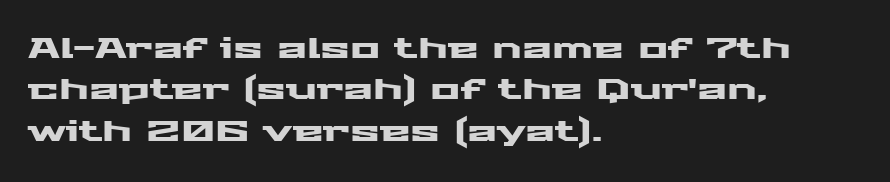
The image shows 28 px wide sans-serif type, upright; set left-aligned, normal line spacing (1.48x), normal letter spacing, not underlined; medium stroke contrast and a medium x-height.
